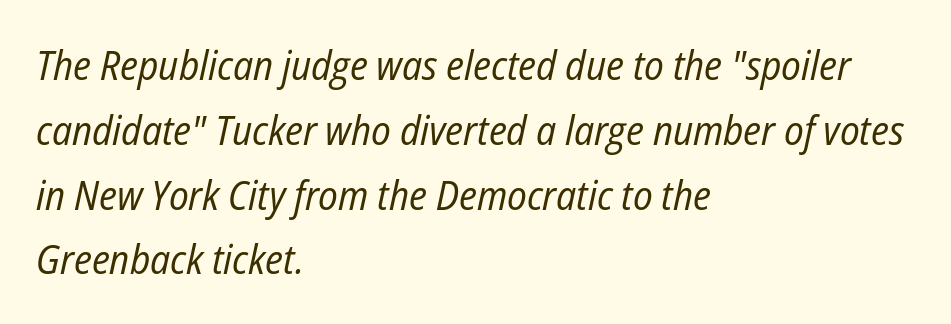
{"italic": "yes", "lean": "right", "slant_degrees": 12, "bold": "no", "weight": "regular", "width": "condensed", "stroke_contrast": "low", "x_height": "medium", "monospaced": "no", "underline": "no", "align": "left", "line_spacing": "normal", "line_spacing_ratio": 1.58, "letter_spacing": "normal", "letter_spacing_em": 0.0, "glyph_px": 41}
